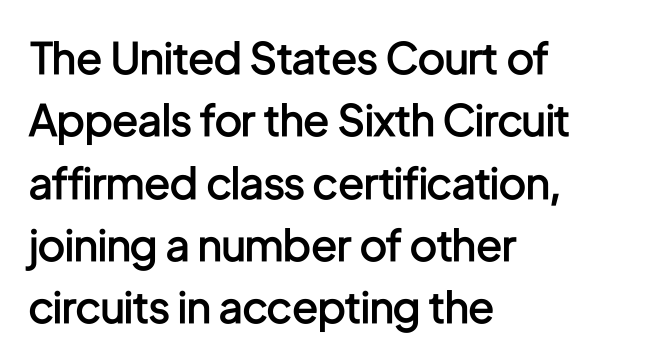
{"serif": "no", "italic": "no", "bold": "semi", "weight": "semibold", "width": "condensed", "stroke_contrast": "low", "x_height": "medium", "monospaced": "no", "underline": "no", "align": "left", "line_spacing": "normal", "line_spacing_ratio": 1.45, "letter_spacing": "normal", "letter_spacing_em": 0.0, "glyph_px": 43}
